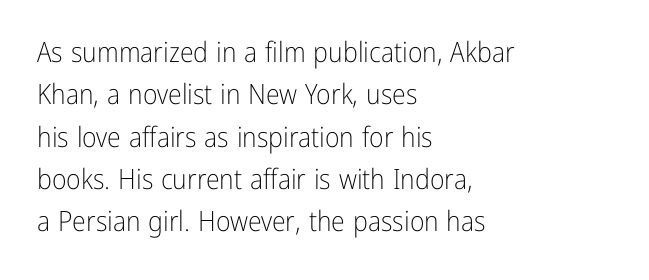
The typesetter chose a ragged-right arrangement here. The rows are spaced the way most documents space them. Rule under the text: the space is simply empty. You could call the tracking neutral — neither tight nor loose. Do the letters lean? They stand straight. This sample has the flowing, uneven cadence of proportional lettering.
